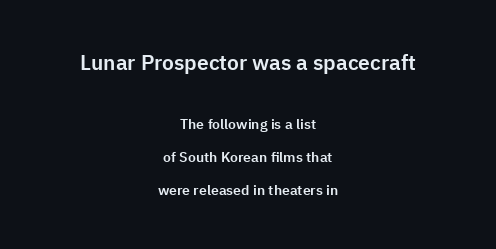
The image shows 21 px text type, upright; set centered, loose line spacing (2.36x), normal letter spacing, not underlined; the first (top) block is 1.5x larger.
